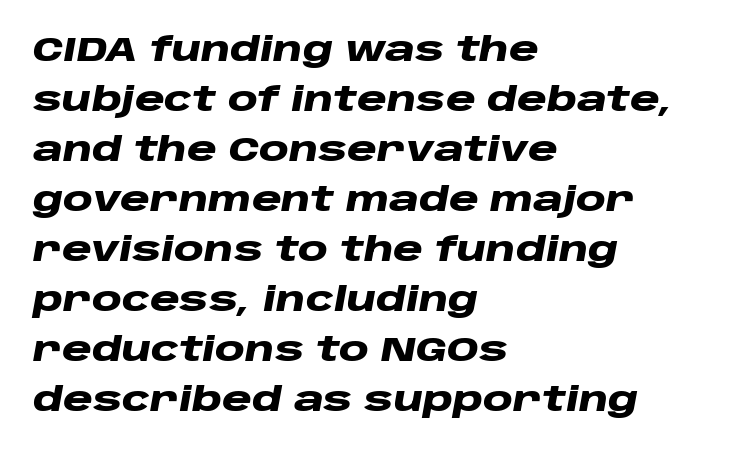
{"italic": "yes", "lean": "right", "slant_degrees": 10, "bold": "yes", "weight": "heavy", "width": "wide", "stroke_contrast": "low", "x_height": "large", "monospaced": "no", "underline": "no", "align": "left", "line_spacing": "normal", "line_spacing_ratio": 1.47, "letter_spacing": "normal", "letter_spacing_em": 0.0, "glyph_px": 34}
